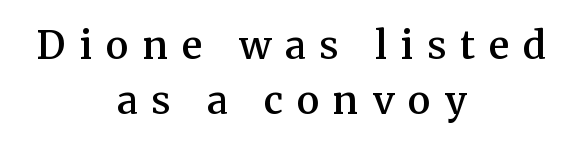
Q: Is the text bold? A: Semi-bold.
Q: Is the text italic (slanted)? A: No, it is upright.
Q: Is the typeface a serif or a sans-serif typeface? A: Serif.
Q: Is the text underlined? A: No.
Q: How is the paragraph aligned? A: Centered.
Q: Is the spacing between letters normal or unusually wide? A: Unusually wide.
Q: Is the spacing between lines tight, normal or loose? A: Normal.
Q: Width (condensed, normal, or wide)? A: Normal.
Q: Stroke contrast? A: Medium.
Q: x-height? A: Medium.
Q: Monospaced? A: No.
